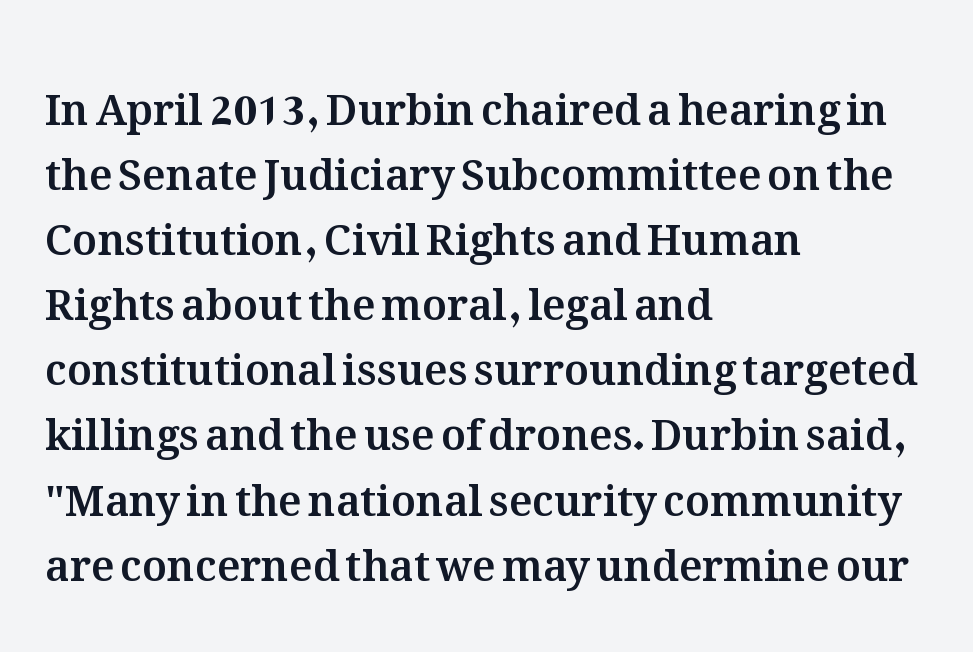
Clear beneath every line of the passage. The block of text has a typical density, with ordinary space between rows. The passage shown is typed in a proportional face where columns would drift. Glyph-to-glyph distance matches everyday printed text. Casual observation: everything's shoved over to the left. Nope, not italic — everything's standing straight.
